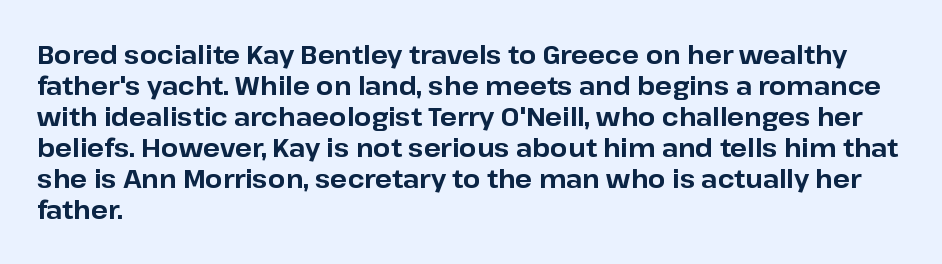
The image shows 25 px bold type, upright; set left-aligned, line spacing 1.24x, normal letter spacing, not underlined.
